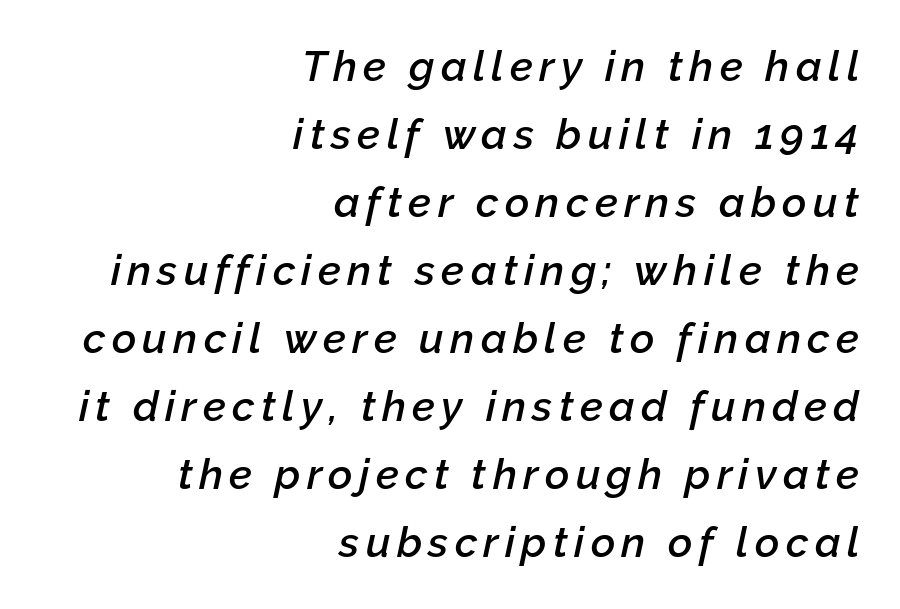
Q: Is the text bold? A: Semi-bold.
Q: Is the text italic (slanted)? A: Yes, it leans right by about 12 degrees.
Q: Is the text underlined? A: No.
Q: How is the paragraph aligned? A: Right-aligned.
Q: Is the spacing between lines tight, normal or loose? A: Normal.
Q: Width (condensed, normal, or wide)? A: Normal.
Q: Stroke contrast? A: Low.
Q: x-height? A: Medium.
Q: Monospaced? A: No.
